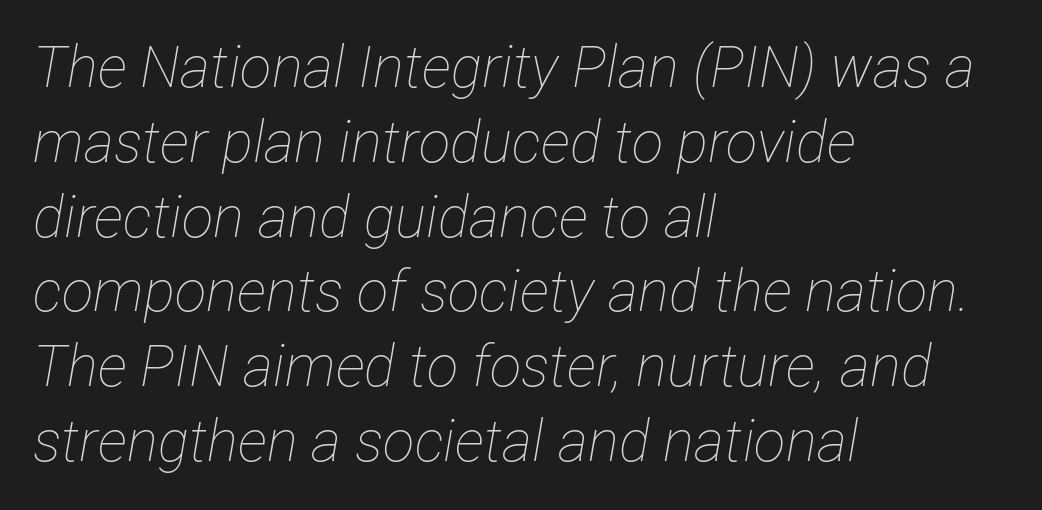
The image shows 58 px thin, condensed type, italic (leaning right); set left-aligned, normal line spacing (1.29x), normal letter spacing, not underlined; low stroke contrast and a medium x-height.
